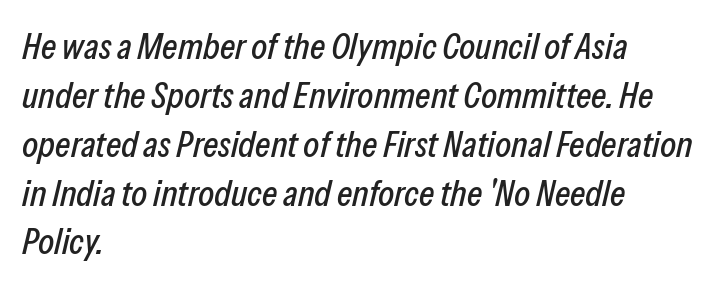
The face used here has a pronounced slope to its letters. In CSS terms this would be text-align: left. One glance says typical: line gaps are just what's usual. Here the glyphs are tracked normally, forming tight word shapes.
